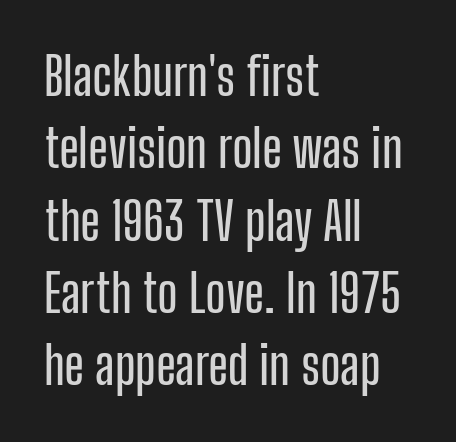
The image shows 52 px condensed sans-serif type, upright; set left-aligned, normal line spacing (1.39x), normal letter spacing, not underlined; low stroke contrast and a medium x-height.
